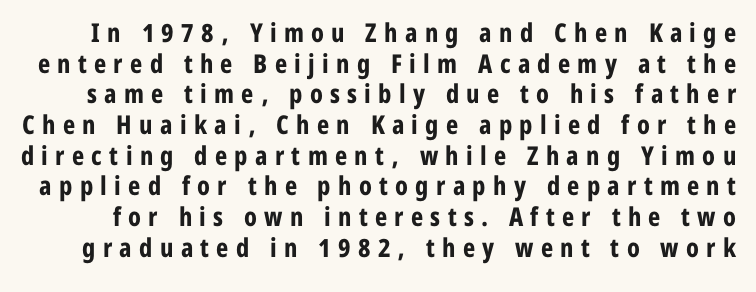
The baseline area is clear. These lines carry a lot of weight — the face is fully bold. You could only call the tracking loose — the letters float apart. No italicization has been applied; the sample stays upright.
